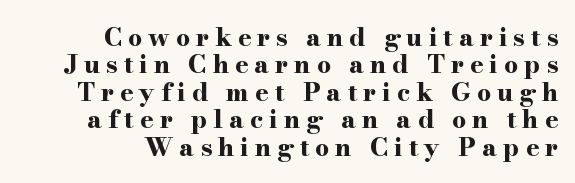
The image shows 25 px bold type, upright; set right-aligned, tight line spacing (1.1x), unusually wide letter spacing (+0.24 em), not underlined.
